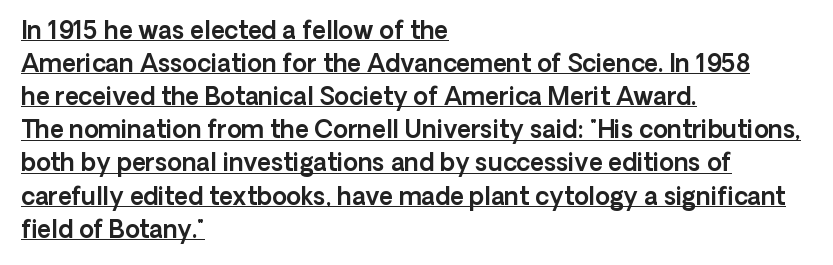
The image shows 24 px text type, upright; set left-aligned, normal line spacing (1.38x), normal letter spacing, underlined.
